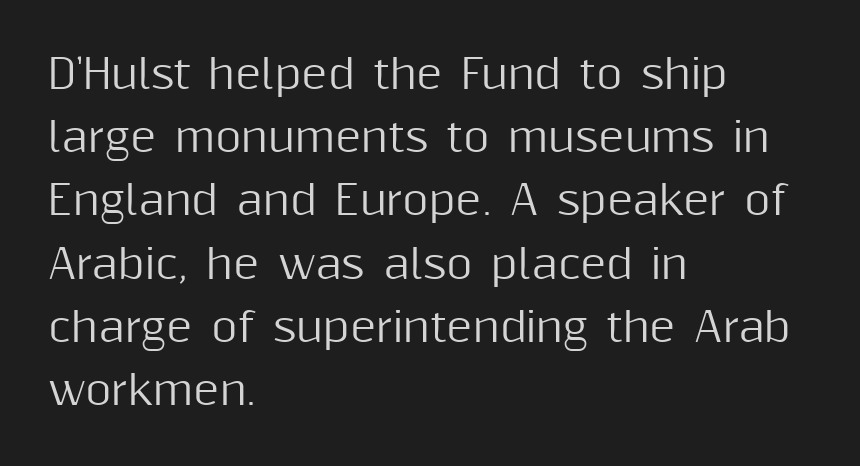
The image shows 40 px sans-serif type, upright; set left-aligned, normal line spacing (1.58x), normal letter spacing, not underlined; medium stroke contrast and a medium x-height.
